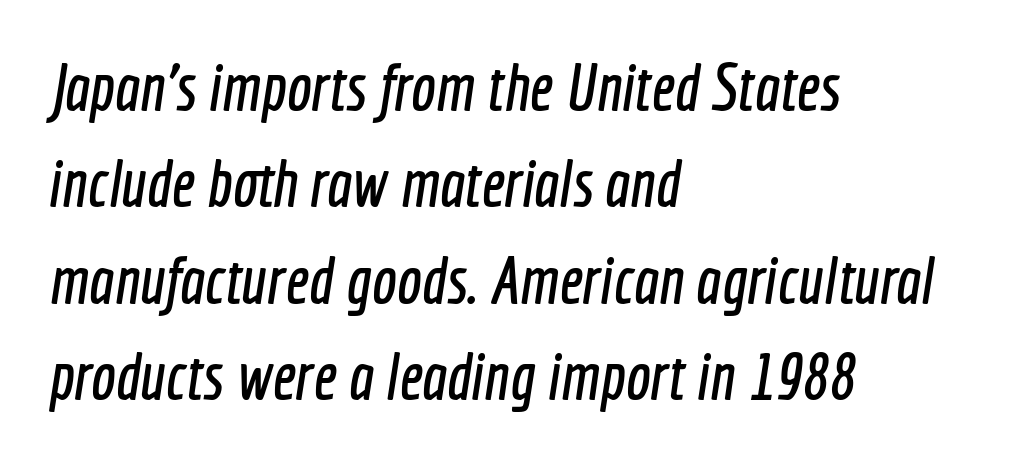
If you drew a ruler down the left edge, every line would touch it. A typesetter would label this face a sans. Check the space under the baseline: it is left empty. Students, note that the glyphs here touch the page at normal intervals. A normal amount of white space separates one row of letters from the next. These lines are rendered in a variable-pitch font.
